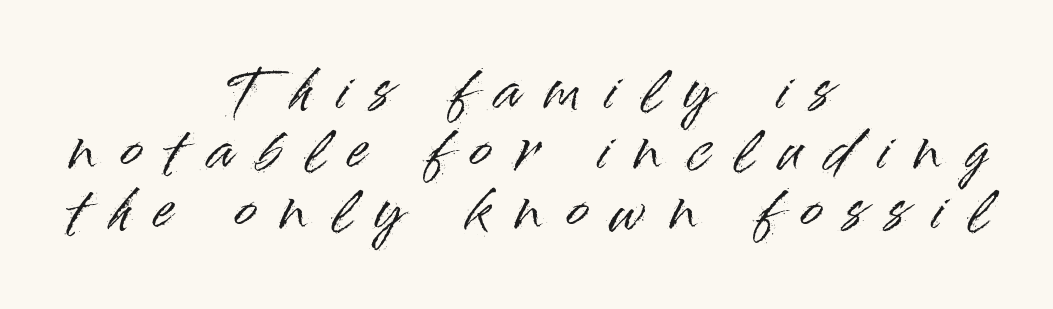
The letters advance in unequal steps, a hallmark of proportional type. Each row of text sits above clean, open space. The passage shown is typeset with a sans-serif family. These lines are centered, leaving both edges ragged. The lines are packed closely together with very little leading.
